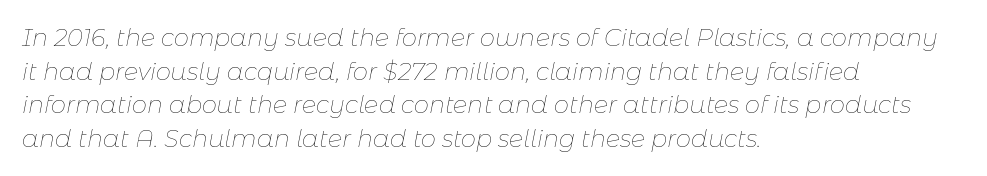
{"italic": "yes", "lean": "right", "slant_degrees": 11, "bold": "no", "underline": "no", "align": "left", "line_spacing": "normal", "line_spacing_ratio": 1.4, "letter_spacing": "normal", "letter_spacing_em": 0.0, "glyph_px": 24}
